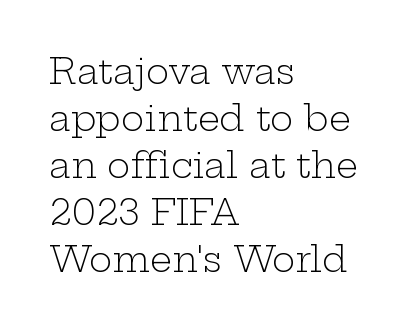
Q: Is the text bold? A: No.
Q: Is the text italic (slanted)? A: No, it is upright.
Q: Is the typeface a serif or a sans-serif typeface? A: Serif.
Q: Is the text underlined? A: No.
Q: How is the paragraph aligned? A: Left-aligned.
Q: Is the spacing between letters normal or unusually wide? A: Normal.
Q: Is the spacing between lines tight, normal or loose? A: Normal.
Q: Width (condensed, normal, or wide)? A: Wide.
Q: Stroke contrast? A: Low.
Q: x-height? A: Medium.
Q: Monospaced? A: No.
